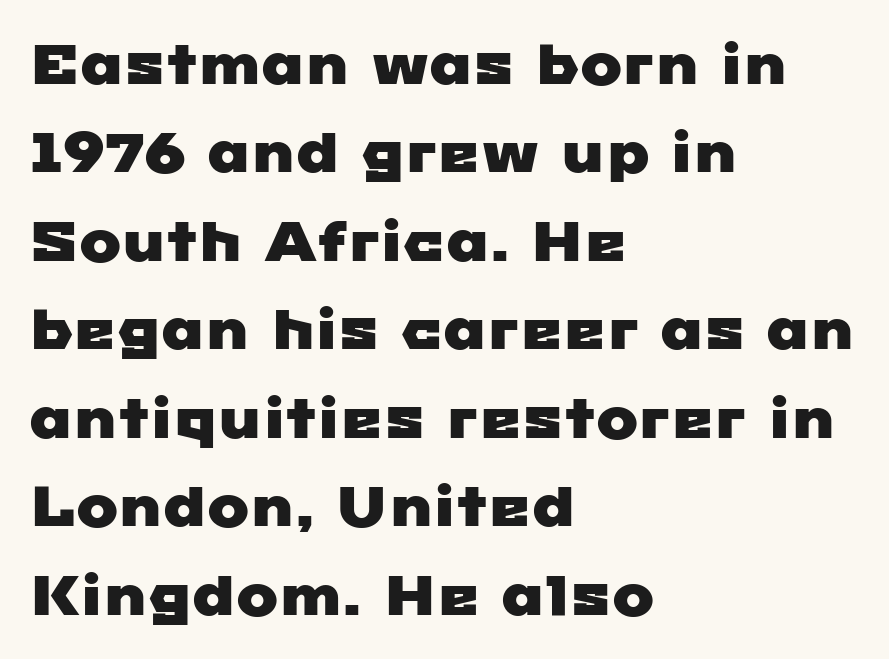
The image shows 56 px wide sans-serif type; set left-aligned, normal line spacing (1.58x), normal letter spacing, not underlined; low stroke contrast and a medium x-height.
